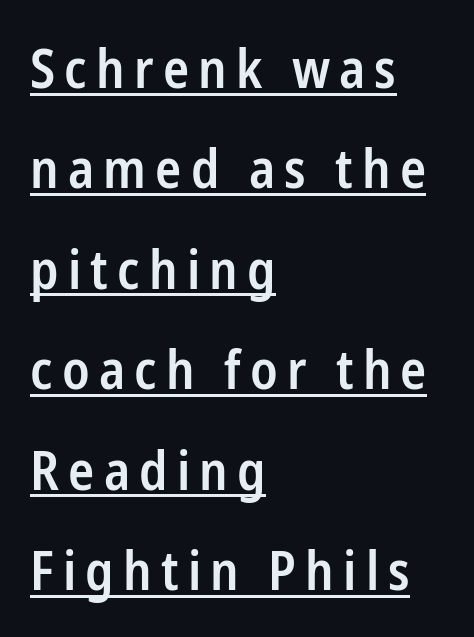
The image shows 54 px semibold, condensed sans-serif type, upright; set left-aligned, line spacing 1.86x, underlined; low stroke contrast and a medium x-height.
